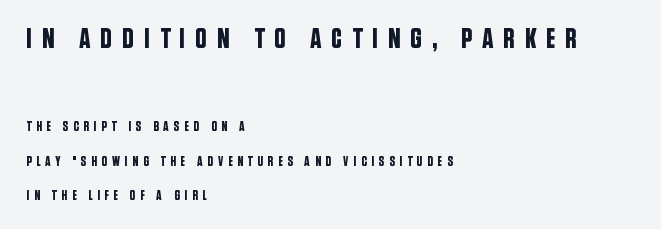
{"serif": "no", "italic": "no", "width": "condensed", "stroke_contrast": "low", "x_height": "large", "monospaced": "no", "underline": "no", "align": "left", "line_spacing": "loose", "line_spacing_ratio": 2.45, "letter_spacing": "wide", "letter_spacing_em": 0.33, "larger_block": "first", "size_ratio": 2.07, "glyph_px": 29}
